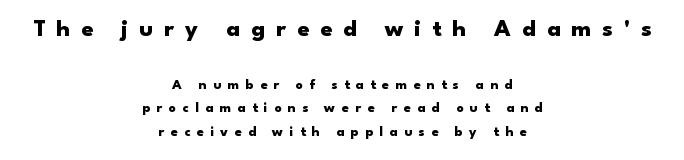
The image shows 24 px bold type, upright; set centered, normal line spacing (1.69x), unusually wide letter spacing (+0.46 em), not underlined; the first (top) block is 1.71x larger.
